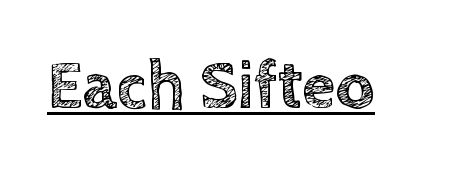
{"italic": "no", "width": "normal", "x_height": "large", "monospaced": "no", "underline": "yes", "letter_spacing": "normal", "letter_spacing_em": 0.0, "glyph_px": 68}
